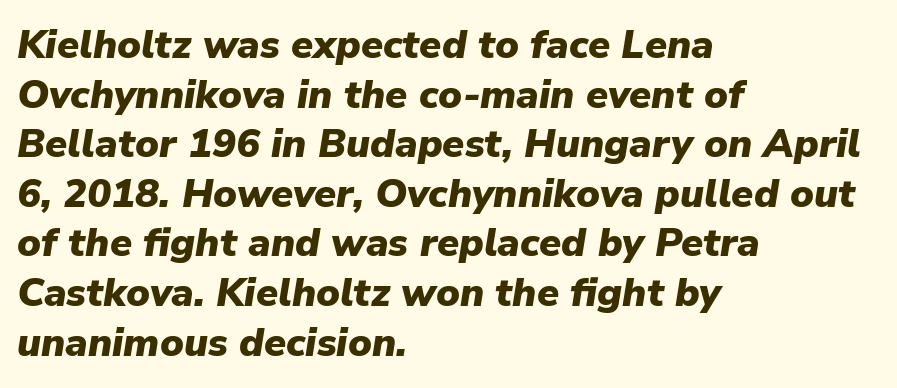
Q: Is the text bold? A: Yes.
Q: Is the text italic (slanted)? A: Yes, it leans right by about 9 degrees.
Q: Is the text underlined? A: No.
Q: How is the paragraph aligned? A: Left-aligned.
Q: Is the spacing between letters normal or unusually wide? A: Normal.
Q: Width (condensed, normal, or wide)? A: Normal.
Q: Stroke contrast? A: Low.
Q: x-height? A: Medium.
Q: Monospaced? A: No.
